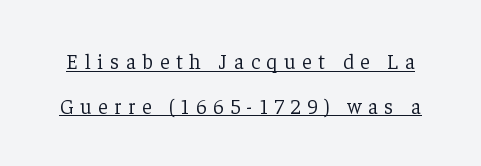
Q: Is the text bold? A: No.
Q: Is the text italic (slanted)? A: No, it is upright.
Q: Is the text underlined? A: Yes.
Q: Is the spacing between letters normal or unusually wide? A: Unusually wide.
Q: Is the spacing between lines tight, normal or loose? A: Loose.
